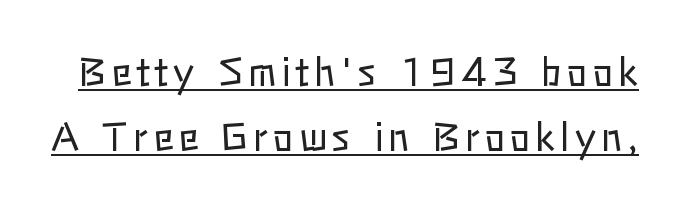
{"italic": "no", "bold": "no", "weight": "regular", "width": "normal", "stroke_contrast": "low", "x_height": "medium", "monospaced": "no", "underline": "yes", "line_spacing_ratio": 1.72, "glyph_px": 38}
